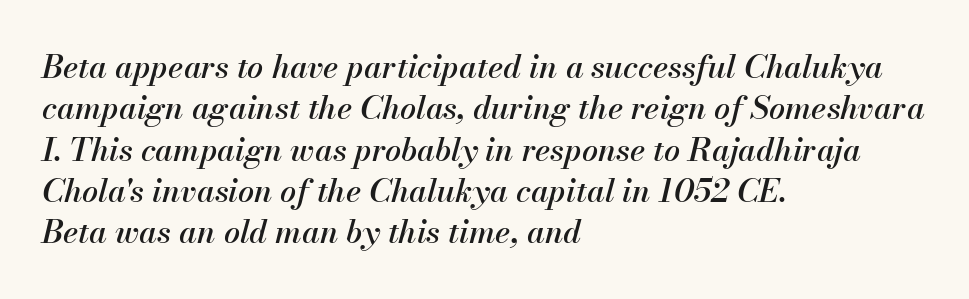
{"italic": "yes", "lean": "right", "slant_degrees": 13, "width": "normal", "stroke_contrast": "medium", "x_height": "small", "monospaced": "no", "underline": "no", "align": "left", "line_spacing": "normal", "line_spacing_ratio": 1.29, "letter_spacing": "normal", "letter_spacing_em": 0.0, "glyph_px": 32}
